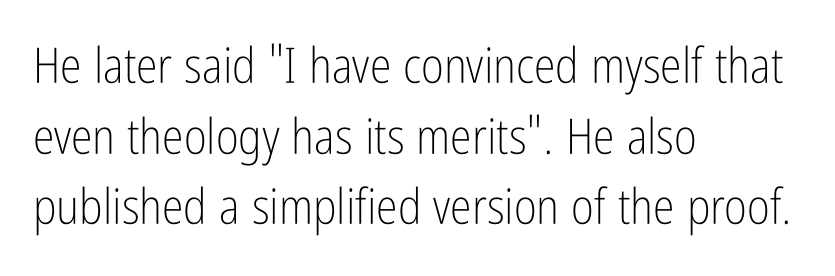
This rendering employs a face without finishing strokes, i.e., a sans-serif. Rendered with straight, roman letterforms. These lines sit exactly where default settings would place them. Think of a printed novel: that variable character pitch is what you see here. The specimen omits any rule beneath the text block's lines. If you drew a ruler down the left edge, every line would touch it.
